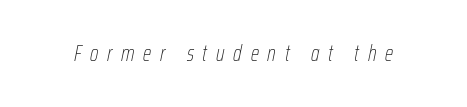
The typesetting does not lean heavy: it is not bold. Tracking value appears strongly positive — letters spread wide. The specimen omits any rule beneath the text block's lines. This sample uses an oblique cut, with every glyph tilted off the vertical.
